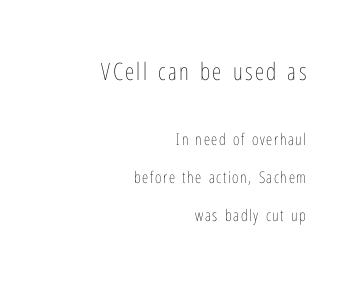
Compared with typical paragraphs, the rows here are farther apart. The rag falls on the left side of this text block. Rendered with straight, roman letterforms. Larger block? The one above; the one below is distinctly smaller. Check the space under the baseline: it is left empty. No chunkiness to these letters — they're not bold.
